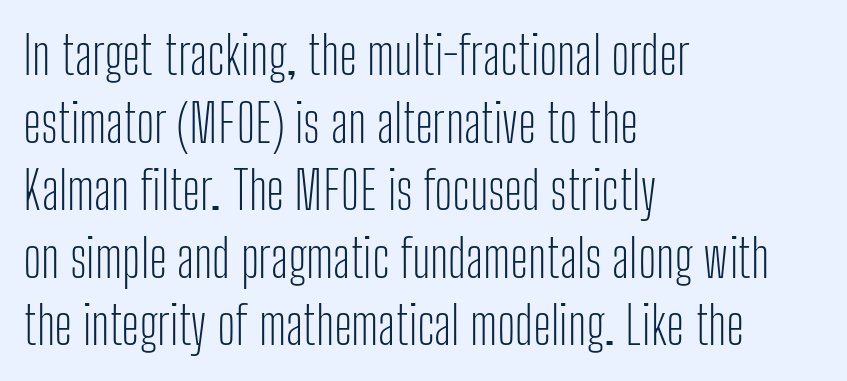
The image shows 52 px light, condensed sans-serif type, upright; set left-aligned, normal line spacing (1.3x), normal letter spacing, not underlined; low stroke contrast and a medium x-height.
